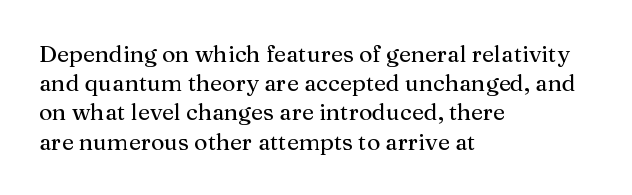
The image shows 23 px text type, upright; set left-aligned, normal line spacing (1.27x), normal letter spacing, not underlined.
